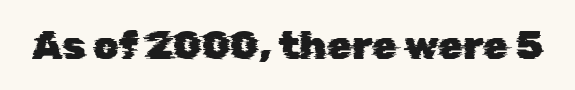
{"serif": "no", "width": "normal", "stroke_contrast": "low", "x_height": "medium", "monospaced": "no", "underline": "no", "letter_spacing": "normal", "letter_spacing_em": 0.0, "glyph_px": 40}
